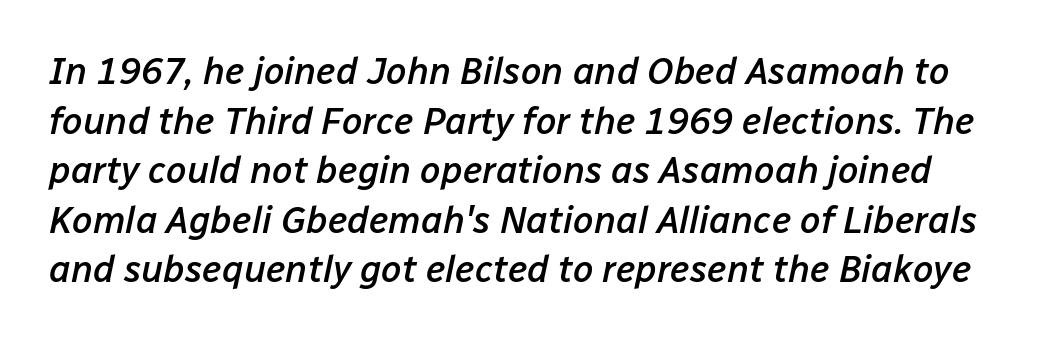
The image shows 37 px semibold type, italic (leaning right); set normal line spacing (1.34x), normal letter spacing, not underlined; low stroke contrast and a medium x-height.
